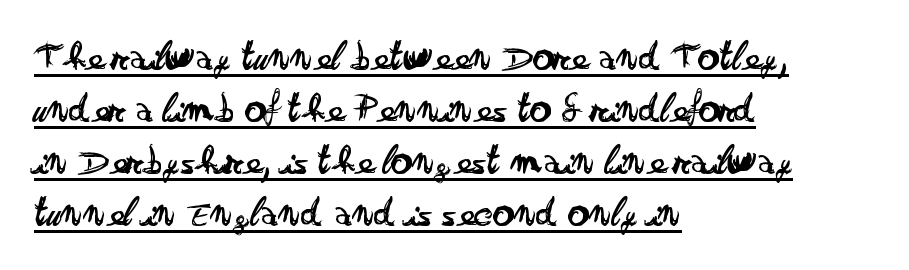
The image shows 42 px regular-weight, wide sans-serif type, upright; set left-aligned, line spacing 1.24x, normal letter spacing, underlined; low stroke contrast and a small x-height.
